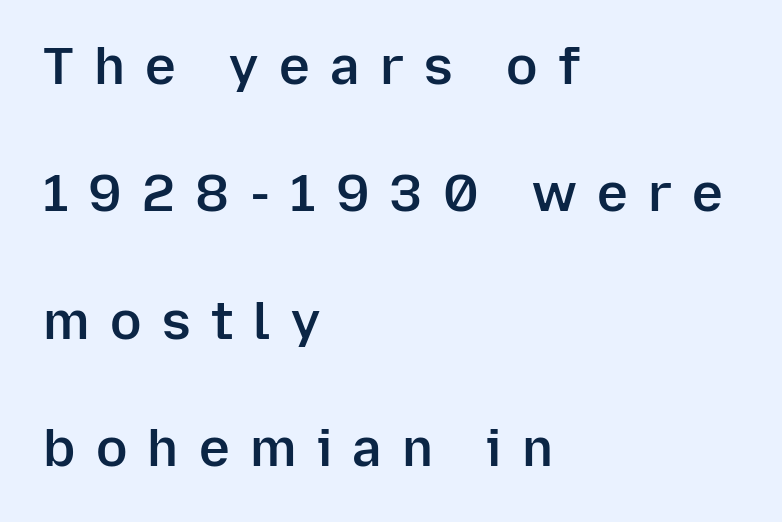
The ragged edge is on the right, which tells us the setting is flush left. Each glyph is drawn with semibold strokes, heavier than normal yet not fully bold. This is the regular roman posture of the typeface. What kind of face is this? One without serifs — a sans. The horizontal fit of the characters is loose and conspicuously gappy.
